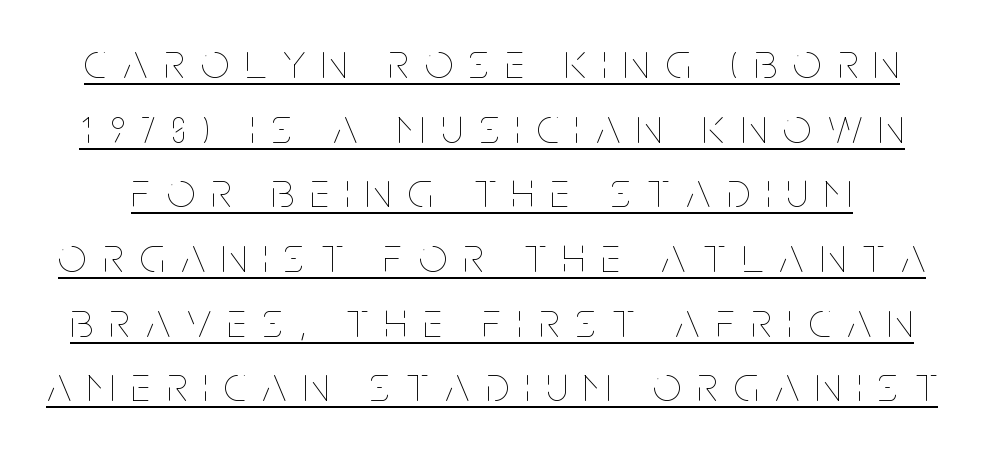
Q: Is the text bold? A: No.
Q: Is the text italic (slanted)? A: No, it is upright.
Q: Is the text underlined? A: Yes.
Q: Is the spacing between letters normal or unusually wide? A: Unusually wide.
Q: Is the spacing between lines tight, normal or loose? A: Normal.
Q: Width (condensed, normal, or wide)? A: Condensed.
Q: Stroke contrast? A: Low.
Q: x-height? A: Large.
Q: Monospaced? A: No.
